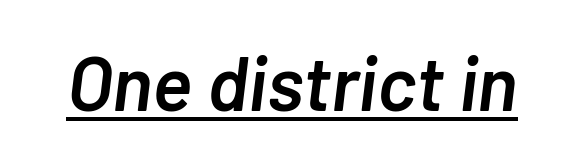
Q: Is the text bold? A: Semi-bold.
Q: Is the text italic (slanted)? A: Yes, it leans right by about 7 degrees.
Q: Is the text underlined? A: Yes.
Q: Is the spacing between letters normal or unusually wide? A: Normal.
Q: Width (condensed, normal, or wide)? A: Normal.
Q: Stroke contrast? A: Low.
Q: x-height? A: Medium.
Q: Monospaced? A: No.
